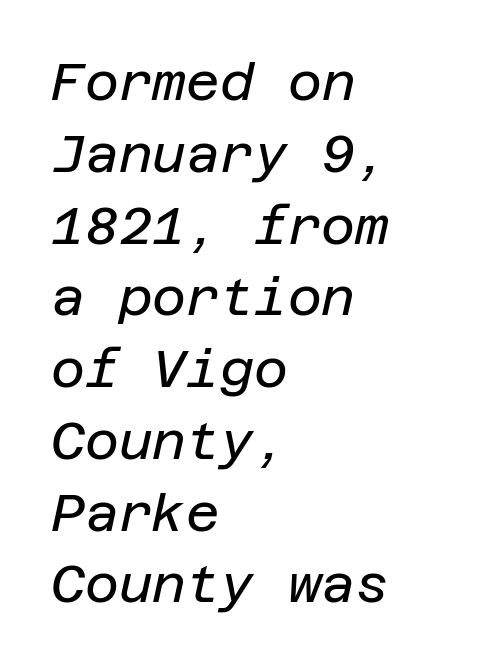
Is the stroke heavy? The answer is a plain regular-or-lighter. The string is rendered with underlining switched off. Designer's note — italics engaged. The rendering uses a moderate line-height, typical for paragraphs.
